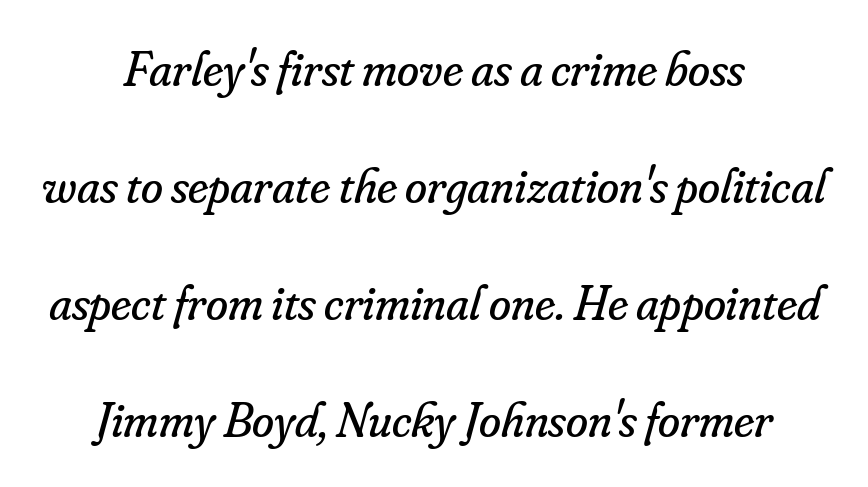
Character widths vary here, with narrow letters taking less room than wide ones. Alignment: centered. Italic? Definitely — the glyphs are oblique. The string is rendered with underlining switched off. Weight class: somewhere from thin through regular.
